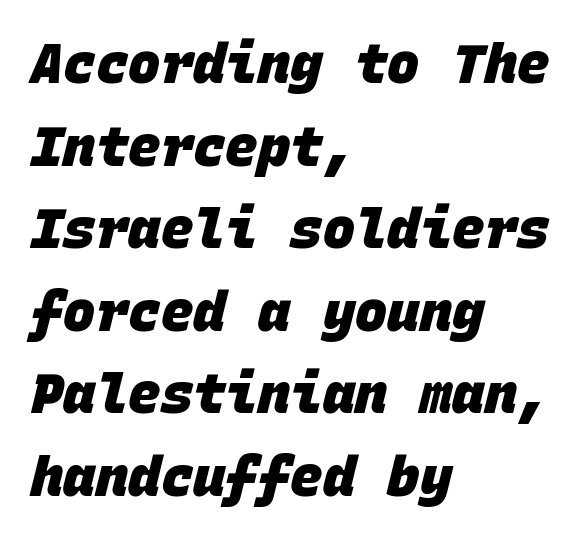
{"serif": "no", "bold": "yes", "weight": "heavy", "width": "normal", "stroke_contrast": "low", "x_height": "large", "monospaced": "yes", "underline": "no", "align": "left", "line_spacing": "normal", "line_spacing_ratio": 1.53, "letter_spacing": "normal", "letter_spacing_em": 0.0, "glyph_px": 54}
